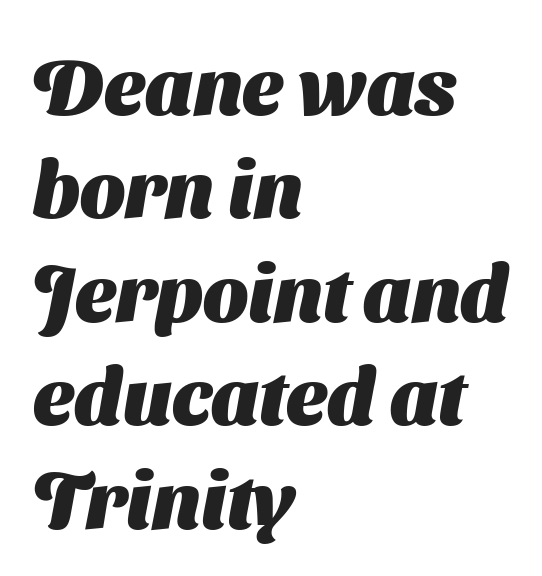
{"serif": "no", "bold": "yes", "weight": "heavy", "width": "normal", "stroke_contrast": "medium", "x_height": "medium", "monospaced": "no", "underline": "no", "align": "left", "line_spacing": "normal", "line_spacing_ratio": 1.31, "letter_spacing": "normal", "letter_spacing_em": 0.0, "glyph_px": 79}
